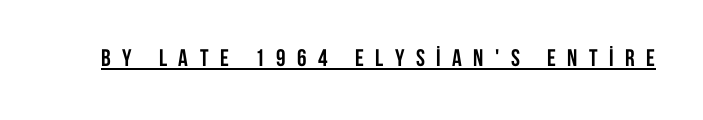
Q: Is the text bold? A: Yes.
Q: Is the text italic (slanted)? A: No, it is upright.
Q: Is the text underlined? A: Yes.
Q: Is the spacing between letters normal or unusually wide? A: Unusually wide.
